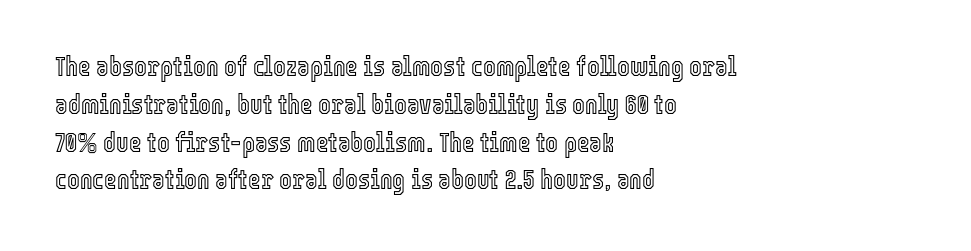
{"italic": "no", "underline": "no", "align": "left", "line_spacing": "normal", "line_spacing_ratio": 1.4, "letter_spacing": "normal", "letter_spacing_em": 0.0, "glyph_px": 27}
